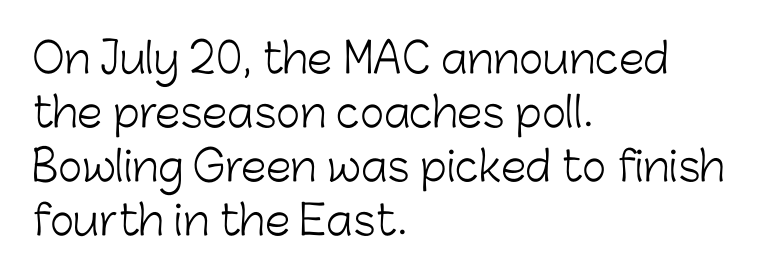
The face used here is proportionally spaced, like ordinary book or web type. Words float on clear page, feet unadorned. I'd call this a sans setting — the letters go barefoot. Tall strokes in this sample are plumb rather than angled. The face looks like a standard text weight, possibly lighter.
